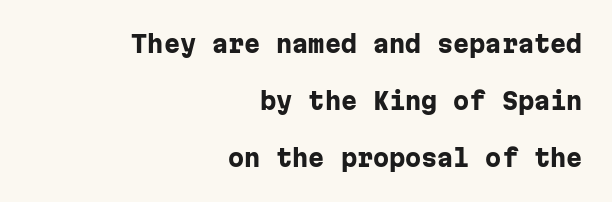
Q: Is the text bold? A: Yes.
Q: Is the text italic (slanted)? A: No, it is upright.
Q: Is the text underlined? A: No.
Q: How is the paragraph aligned? A: Right-aligned.
Q: Is the spacing between letters normal or unusually wide? A: Normal.
Q: Is the spacing between lines tight, normal or loose? A: Loose.
